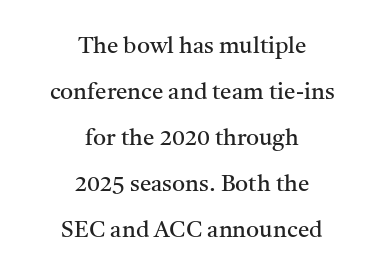
Q: Is the text bold? A: No.
Q: Is the text italic (slanted)? A: No, it is upright.
Q: Is the text underlined? A: No.
Q: How is the paragraph aligned? A: Centered.
Q: Is the spacing between letters normal or unusually wide? A: Normal.
Q: Is the spacing between lines tight, normal or loose? A: Loose.
